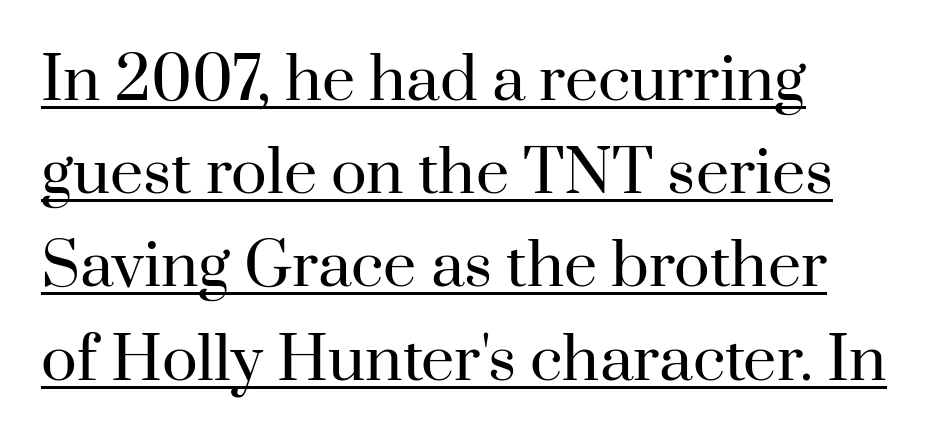
{"serif": "yes", "italic": "no", "bold": "no", "weight": "regular", "width": "normal", "stroke_contrast": "high", "x_height": "small", "monospaced": "no", "underline": "yes", "align": "left", "line_spacing": "normal", "line_spacing_ratio": 1.58, "letter_spacing": "normal", "letter_spacing_em": 0.0, "glyph_px": 59}
